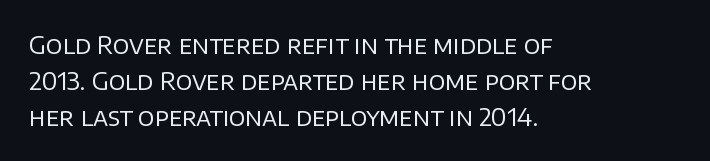
{"italic": "no", "bold": "no", "underline": "no", "align": "left", "line_spacing": "normal", "line_spacing_ratio": 1.5, "letter_spacing": "normal", "letter_spacing_em": 0.0, "glyph_px": 24}
